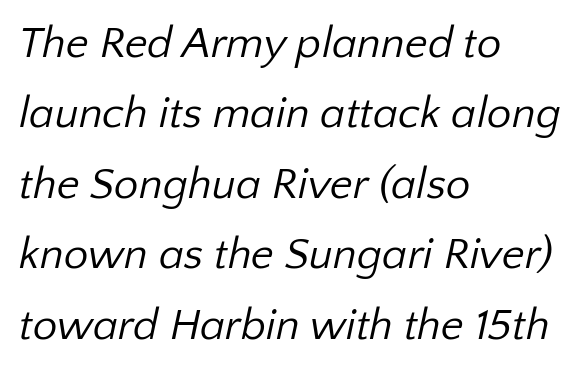
{"serif": "no", "bold": "no", "weight": "regular", "width": "normal", "stroke_contrast": "low", "x_height": "medium", "monospaced": "no", "underline": "no", "align": "left", "line_spacing": "normal", "line_spacing_ratio": 1.6, "letter_spacing": "normal", "letter_spacing_em": 0.0, "glyph_px": 44}
